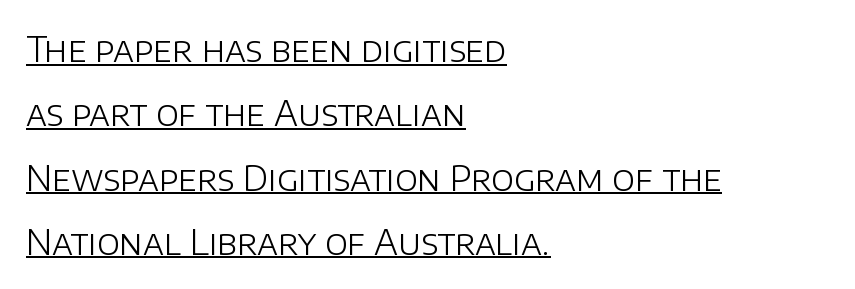
Q: Is the text bold? A: No.
Q: Is the text italic (slanted)? A: No, it is upright.
Q: Is the typeface a serif or a sans-serif typeface? A: Sans-serif.
Q: Is the text underlined? A: Yes.
Q: How is the paragraph aligned? A: Left-aligned.
Q: Is the spacing between letters normal or unusually wide? A: Normal.
Q: Width (condensed, normal, or wide)? A: Normal.
Q: Stroke contrast? A: Low.
Q: x-height? A: Large.
Q: Monospaced? A: No.
